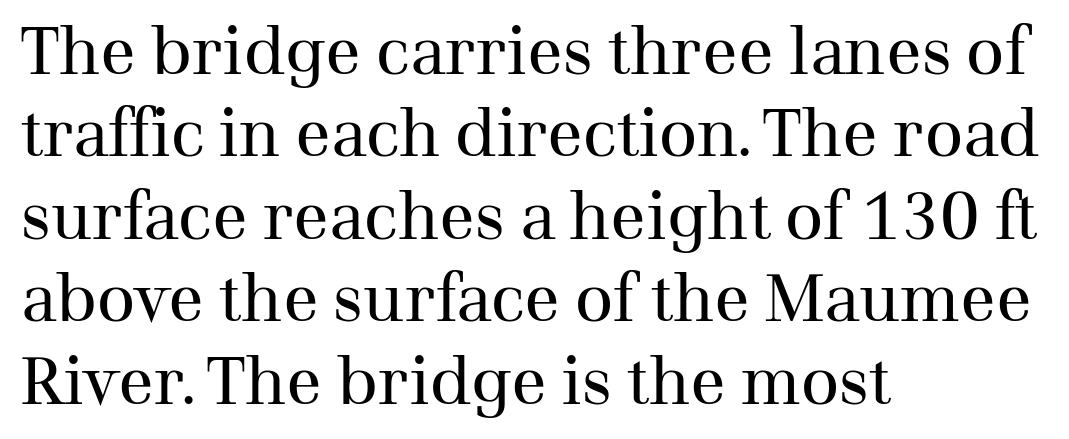
Q: Is the text bold? A: No.
Q: Is the text italic (slanted)? A: No, it is upright.
Q: Is the typeface a serif or a sans-serif typeface? A: Serif.
Q: Is the text underlined? A: No.
Q: How is the paragraph aligned? A: Left-aligned.
Q: Is the spacing between letters normal or unusually wide? A: Normal.
Q: Is the spacing between lines tight, normal or loose? A: Normal.
Q: Width (condensed, normal, or wide)? A: Normal.
Q: Stroke contrast? A: Medium.
Q: x-height? A: Medium.
Q: Monospaced? A: No.
